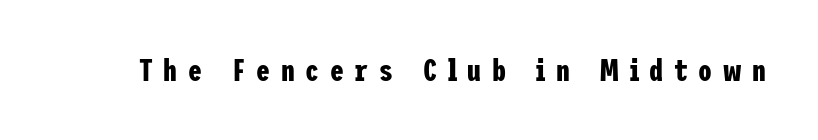
{"serif": "no", "italic": "no", "bold": "yes", "weight": "bold", "width": "condensed", "stroke_contrast": "low", "x_height": "medium", "underline": "no", "letter_spacing": "wide", "letter_spacing_em": 0.34, "glyph_px": 31}
